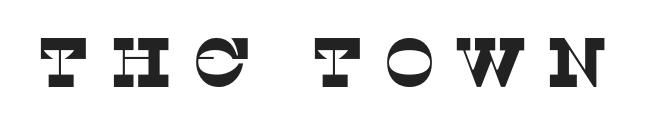
The rendering uses natural spacing where letterforms have individual widths. The specimen omits any rule beneath the text block's lines. Unlike a clean sans, this face finishes its strokes with serifs. The rendering inserts visible extra space after every character.
